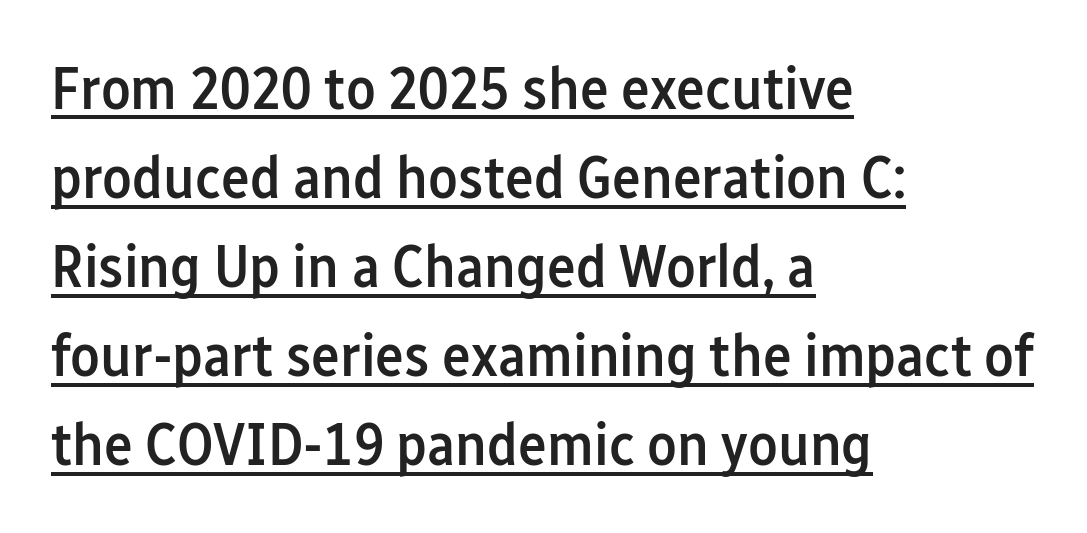
The typesetter has applied underlining to the passage shown. The rendering anchors every line to the left-hand side. What stands out about the letter spacing? Nothing — it is the standard amount. Evenly set lines give the paragraph a standard silhouette. Spacing verdict: proportional, widths tailored to each character. Every stem runs plumb, perpendicular to the baseline.
